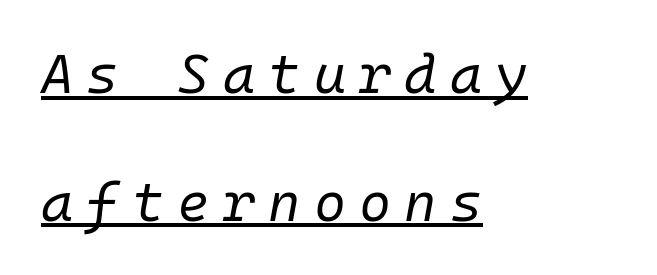
The font is comparable to plain body text, perhaps lighter. These lines stand farther apart than default settings would place them. The lines are quadded left. You can tell it's italic because the verticals aren't actually vertical.
